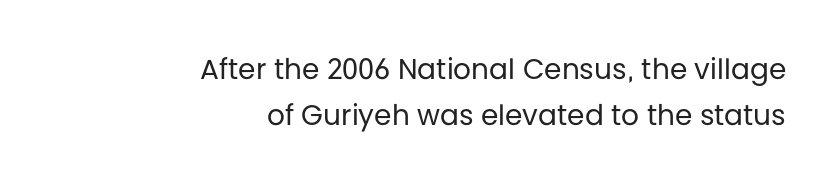
These glyphs show unthickened strokes, regular width or finer. This sample keeps an unexceptional amount of space between lines. The designer went with a sans here, leaving each stem footless. Leftover space on each line is placed entirely before the opening word.
